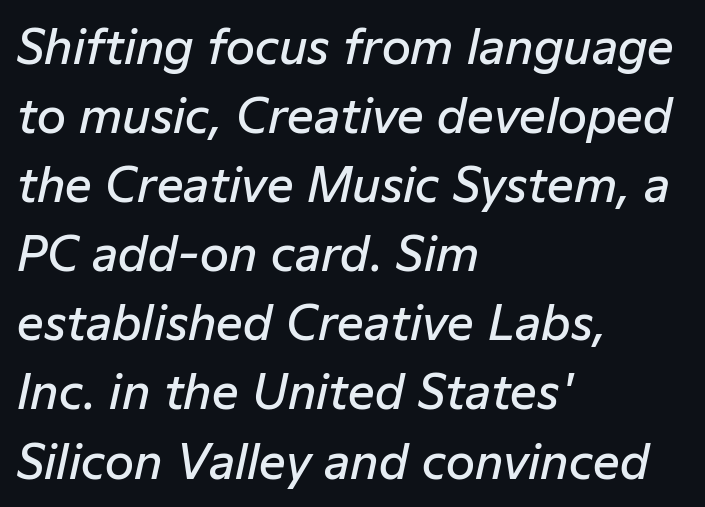
The block of text has a typical density, with ordinary space between rows. Notice the strokes are somewhat thickened but not fully heavy: this is a semibold. A clean baseline with only descenders dipping below it. The passage shown leans; its letterforms are oblique. The type is set solid horizontally, with unmodified tracking.
